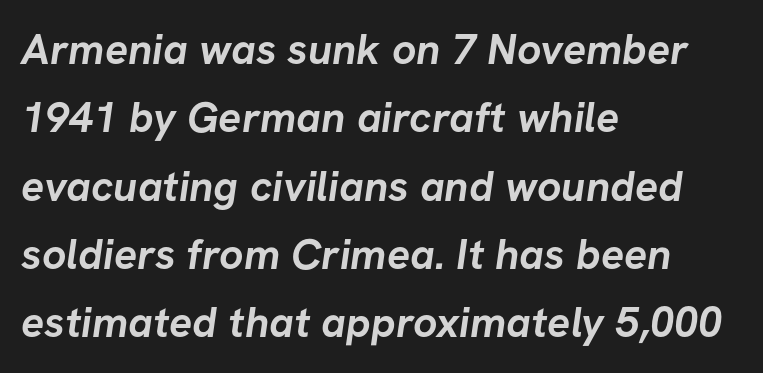
{"serif": "no", "bold": "yes", "weight": "semibold", "width": "normal", "stroke_contrast": "low", "x_height": "medium", "monospaced": "no", "underline": "no", "align": "left", "line_spacing": "normal", "line_spacing_ratio": 1.59, "letter_spacing": "normal", "letter_spacing_em": 0.0, "glyph_px": 43}
